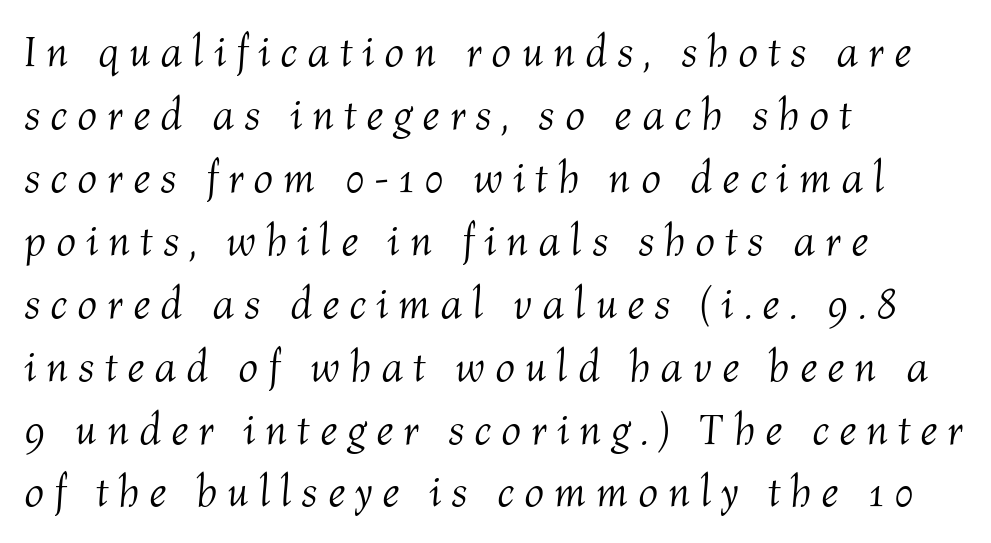
{"italic": "yes", "lean": "right", "slant_degrees": 4, "bold": "no", "weight": "light", "width": "normal", "stroke_contrast": "medium", "x_height": "medium", "monospaced": "no", "underline": "no", "align": "left", "line_spacing": "normal", "line_spacing_ratio": 1.43, "letter_spacing": "wide", "letter_spacing_em": 0.22, "glyph_px": 44}
